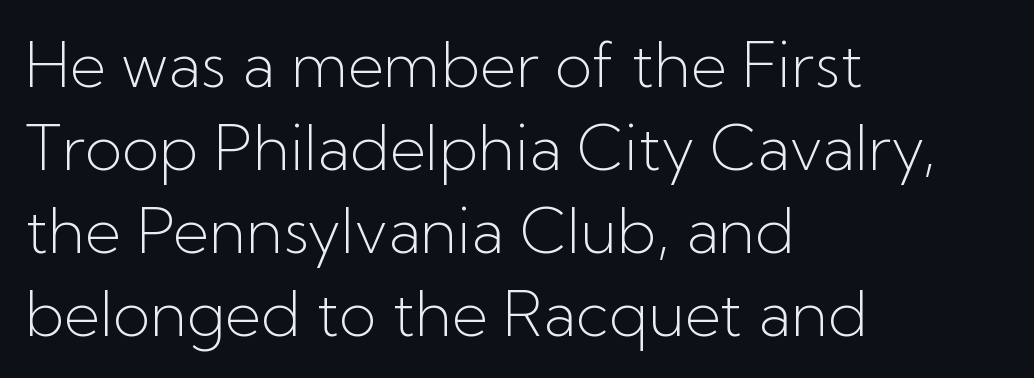
Q: Is the text bold? A: No.
Q: Is the text italic (slanted)? A: No, it is upright.
Q: Is the typeface a serif or a sans-serif typeface? A: Sans-serif.
Q: Is the text underlined? A: No.
Q: How is the paragraph aligned? A: Left-aligned.
Q: Is the spacing between letters normal or unusually wide? A: Normal.
Q: Is the spacing between lines tight, normal or loose? A: Normal.
Q: Width (condensed, normal, or wide)? A: Normal.
Q: Stroke contrast? A: Low.
Q: x-height? A: Medium.
Q: Monospaced? A: No.
